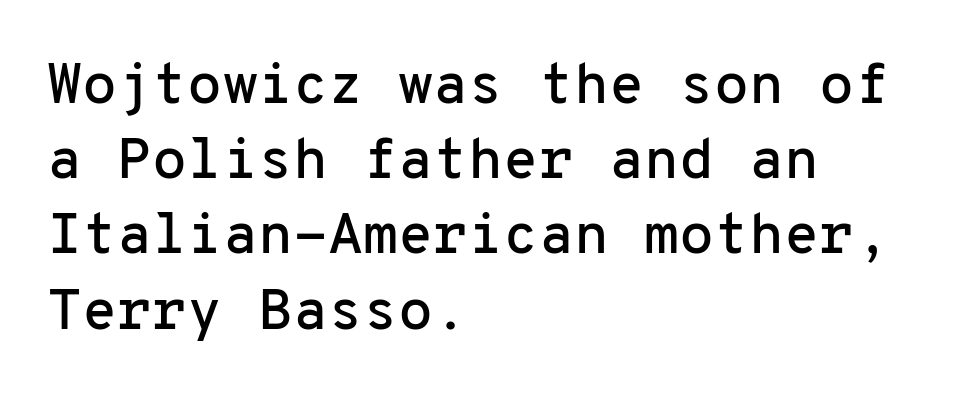
The image shows 57 px sans-serif type, upright, monospaced; set left-aligned, normal line spacing (1.32x), normal letter spacing, not underlined; low stroke contrast and a medium x-height.
